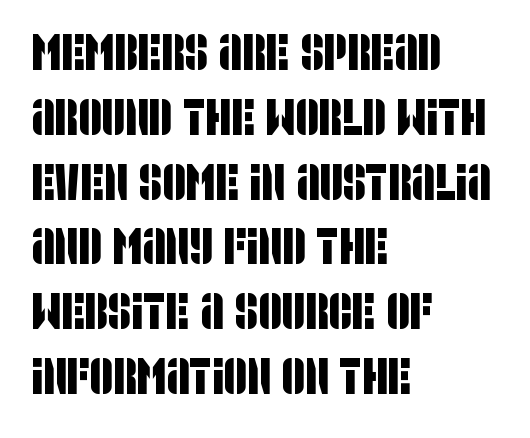
Q: Is the typeface a serif or a sans-serif typeface? A: Sans-serif.
Q: Is the text underlined? A: No.
Q: How is the paragraph aligned? A: Left-aligned.
Q: Is the spacing between letters normal or unusually wide? A: Normal.
Q: Is the spacing between lines tight, normal or loose? A: Normal.
Q: Width (condensed, normal, or wide)? A: Condensed.
Q: Stroke contrast? A: Low.
Q: x-height? A: Large.
Q: Monospaced? A: No.
